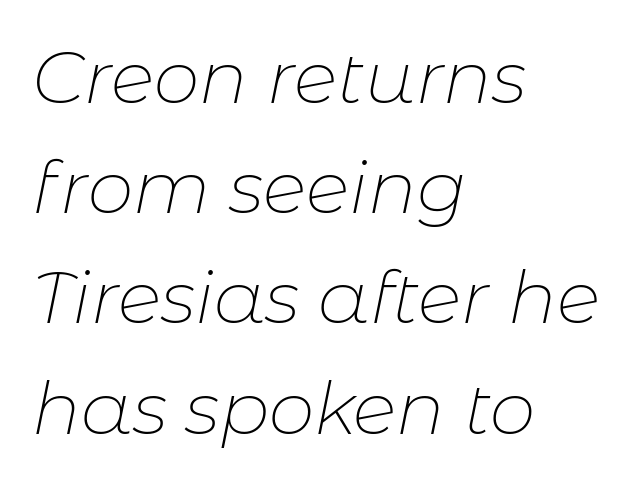
{"italic": "yes", "lean": "right", "slant_degrees": 11, "bold": "no", "weight": "thin", "width": "normal", "stroke_contrast": "low", "x_height": "medium", "monospaced": "no", "underline": "no", "align": "left", "line_spacing": "normal", "line_spacing_ratio": 1.51, "letter_spacing": "normal", "letter_spacing_em": 0.0, "glyph_px": 73}
